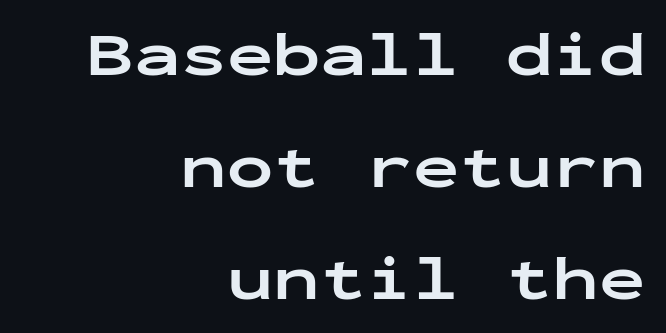
Q: Is the text bold? A: Yes.
Q: Is the text italic (slanted)? A: No, it is upright.
Q: Is the typeface a serif or a sans-serif typeface? A: Sans-serif.
Q: Is the text underlined? A: No.
Q: How is the paragraph aligned? A: Right-aligned.
Q: Is the spacing between letters normal or unusually wide? A: Normal.
Q: Width (condensed, normal, or wide)? A: Wide.
Q: Stroke contrast? A: Low.
Q: x-height? A: Medium.
Q: Monospaced? A: Yes.
